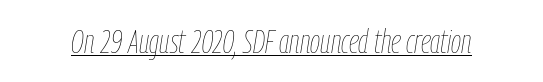
Q: Is the text bold? A: No.
Q: Is the text italic (slanted)? A: Yes, it leans right by about 9 degrees.
Q: Is the text underlined? A: Yes.
Q: Is the spacing between letters normal or unusually wide? A: Normal.
Q: Width (condensed, normal, or wide)? A: Condensed.
Q: Stroke contrast? A: Low.
Q: x-height? A: Medium.
Q: Monospaced? A: No.
